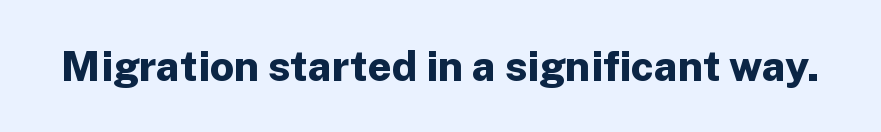
Q: Is the text bold? A: Yes.
Q: Is the text italic (slanted)? A: No, it is upright.
Q: Is the typeface a serif or a sans-serif typeface? A: Sans-serif.
Q: Is the text underlined? A: No.
Q: Is the spacing between letters normal or unusually wide? A: Normal.
Q: Width (condensed, normal, or wide)? A: Normal.
Q: Stroke contrast? A: Low.
Q: x-height? A: Medium.
Q: Monospaced? A: No.
